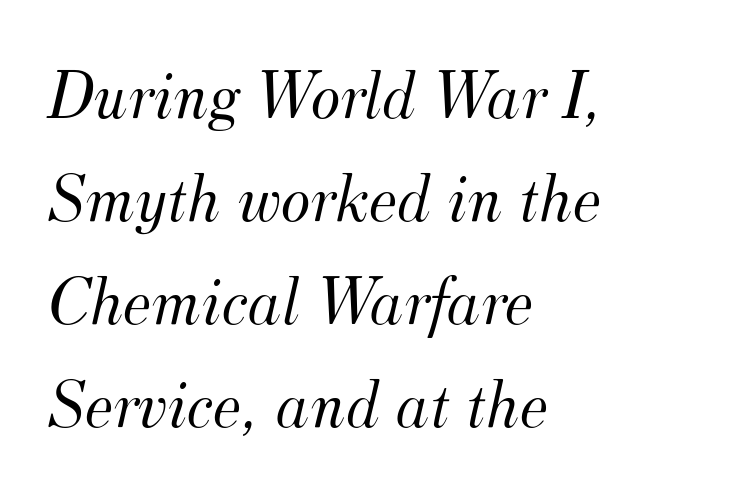
{"serif": "yes", "italic": "yes", "lean": "right", "slant_degrees": 12, "bold": "no", "weight": "light", "width": "normal", "stroke_contrast": "medium", "x_height": "small", "monospaced": "no", "underline": "no", "align": "left", "line_spacing": "normal", "line_spacing_ratio": 1.47, "letter_spacing": "normal", "letter_spacing_em": 0.0, "glyph_px": 70}
